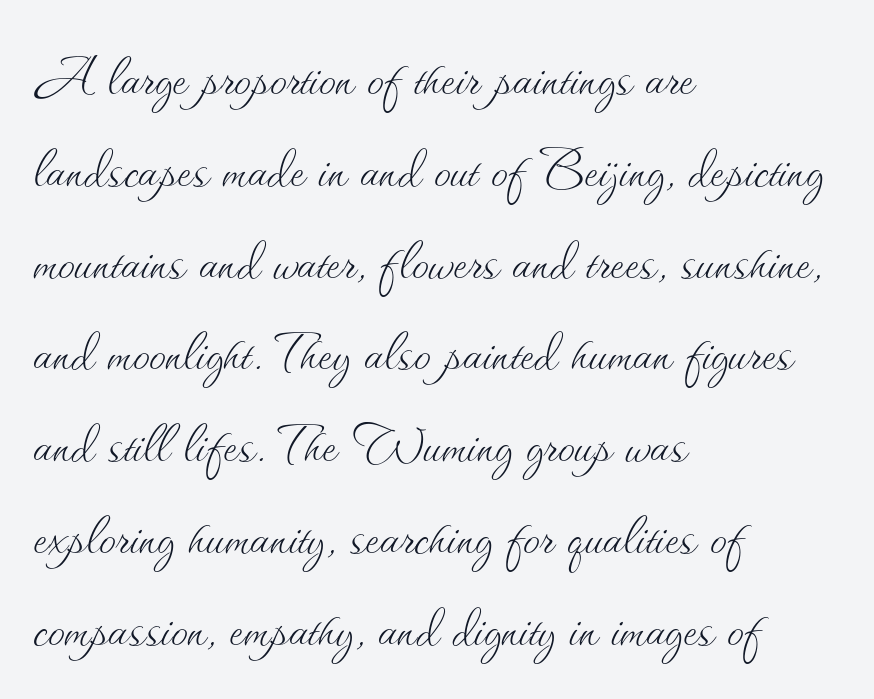
The image shows 68 px thin type; set left-aligned, normal line spacing (1.35x), normal letter spacing, not underlined; medium stroke contrast and a small x-height.
